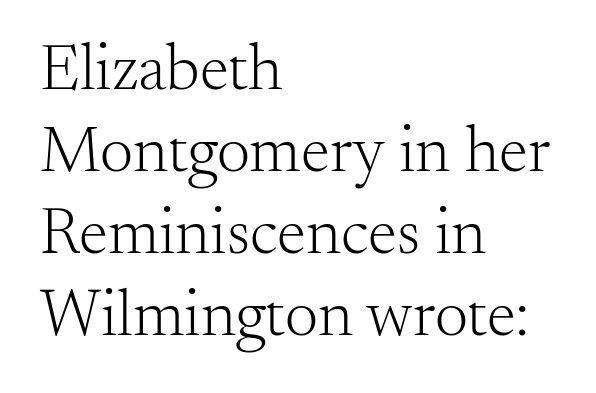
Q: Is the text bold? A: No.
Q: Is the text italic (slanted)? A: No, it is upright.
Q: Is the typeface a serif or a sans-serif typeface? A: Serif.
Q: Is the text underlined? A: No.
Q: How is the paragraph aligned? A: Left-aligned.
Q: Is the spacing between letters normal or unusually wide? A: Normal.
Q: Width (condensed, normal, or wide)? A: Normal.
Q: Stroke contrast? A: Medium.
Q: x-height? A: Small.
Q: Monospaced? A: No.
